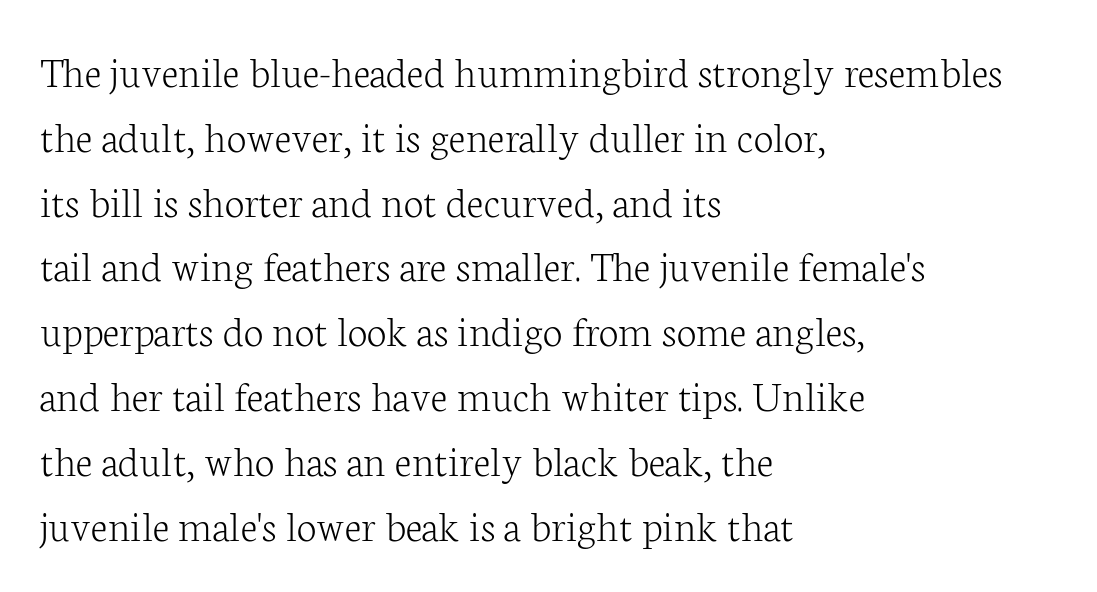
Q: Is the text bold? A: No.
Q: Is the text italic (slanted)? A: No, it is upright.
Q: Is the typeface a serif or a sans-serif typeface? A: Serif.
Q: Is the text underlined? A: No.
Q: How is the paragraph aligned? A: Left-aligned.
Q: Is the spacing between letters normal or unusually wide? A: Normal.
Q: Is the spacing between lines tight, normal or loose? A: Normal.
Q: Width (condensed, normal, or wide)? A: Normal.
Q: Stroke contrast? A: Low.
Q: x-height? A: Medium.
Q: Monospaced? A: No.
